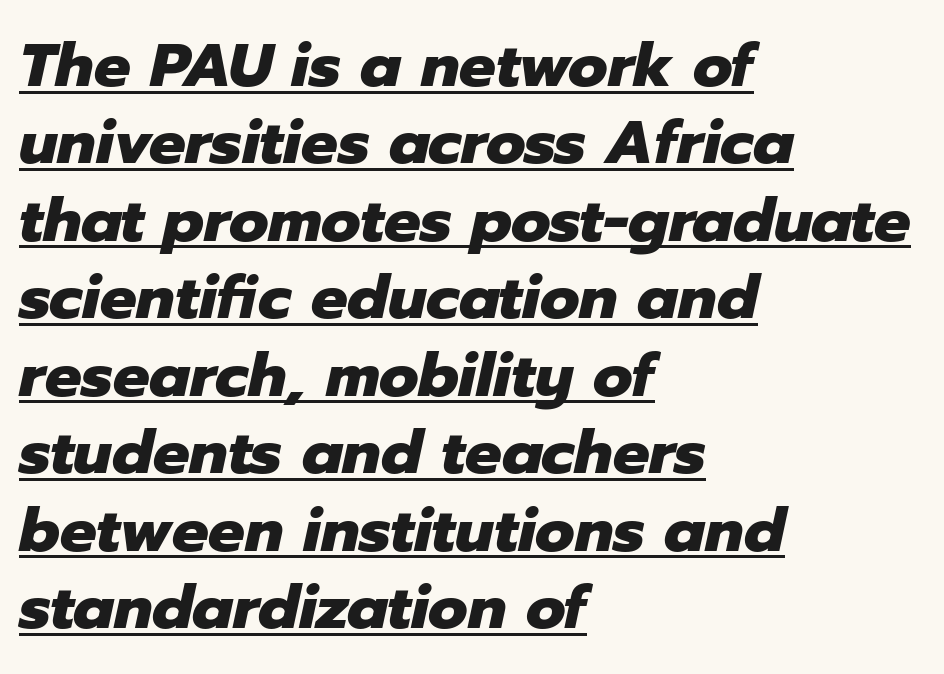
Q: Is the text bold? A: Yes.
Q: Is the text italic (slanted)? A: Yes, it leans right by about 12 degrees.
Q: Is the text underlined? A: Yes.
Q: How is the paragraph aligned? A: Left-aligned.
Q: Is the spacing between letters normal or unusually wide? A: Normal.
Q: Is the spacing between lines tight, normal or loose? A: Normal.
Q: Width (condensed, normal, or wide)? A: Normal.
Q: Stroke contrast? A: Low.
Q: x-height? A: Medium.
Q: Monospaced? A: No.
